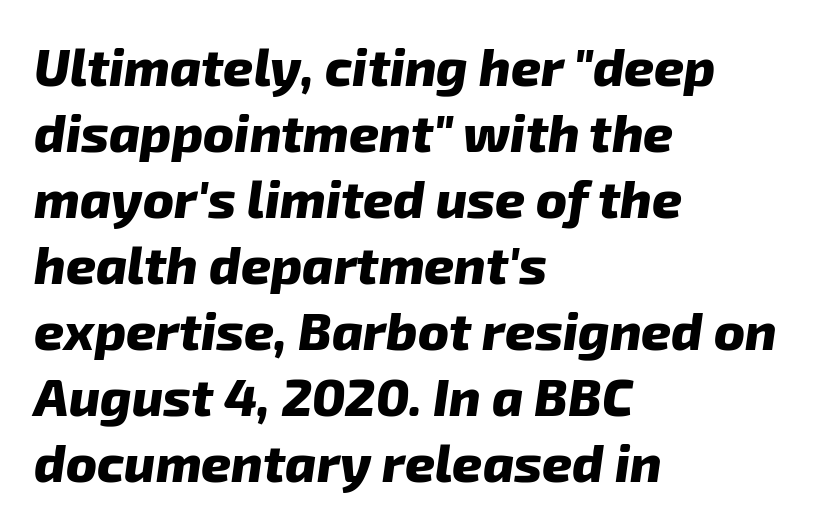
{"italic": "yes", "lean": "right", "slant_degrees": 8, "bold": "yes", "weight": "heavy", "width": "normal", "stroke_contrast": "low", "x_height": "medium", "monospaced": "no", "underline": "no", "align": "left", "line_spacing": "normal", "line_spacing_ratio": 1.27, "letter_spacing": "normal", "letter_spacing_em": 0.0, "glyph_px": 52}
